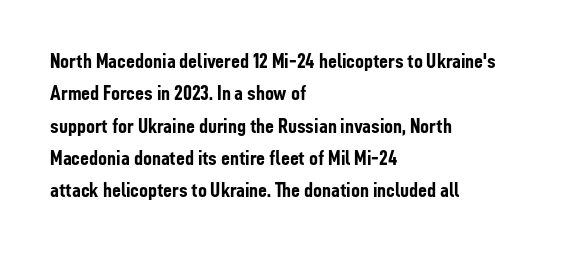
{"italic": "no", "bold": "yes", "underline": "no", "align": "left", "line_spacing": "normal", "line_spacing_ratio": 1.47, "letter_spacing": "normal", "letter_spacing_em": 0.0, "glyph_px": 22}
